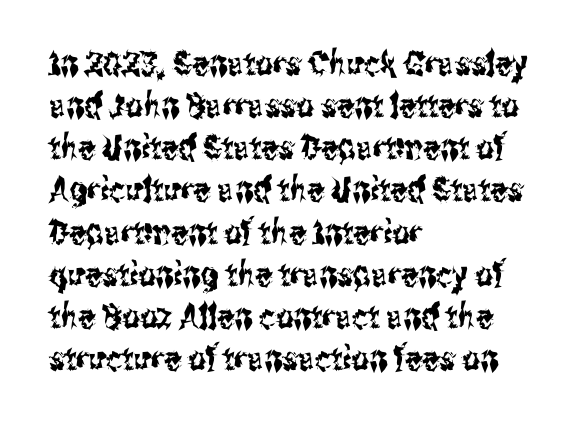
Q: Is the text italic (slanted)? A: No, it is upright.
Q: Is the typeface a serif or a sans-serif typeface? A: Sans-serif.
Q: Is the text underlined? A: No.
Q: How is the paragraph aligned? A: Left-aligned.
Q: Is the spacing between letters normal or unusually wide? A: Normal.
Q: Width (condensed, normal, or wide)? A: Condensed.
Q: Stroke contrast? A: Medium.
Q: x-height? A: Medium.
Q: Monospaced? A: No.
